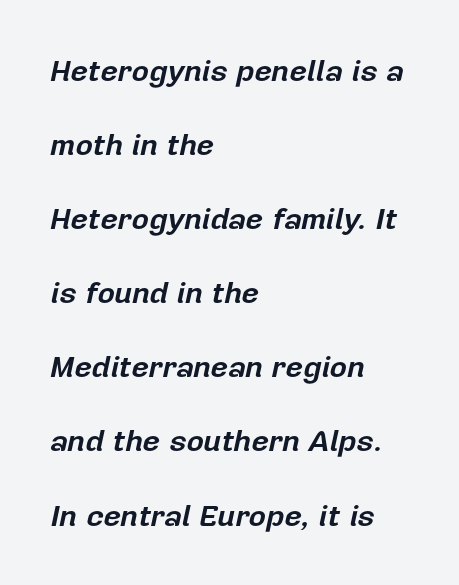
The image shows 30 px bold type, italic (leaning right); set left-aligned, loose line spacing (2.47x), normal letter spacing, not underlined; low stroke contrast and a medium x-height.
